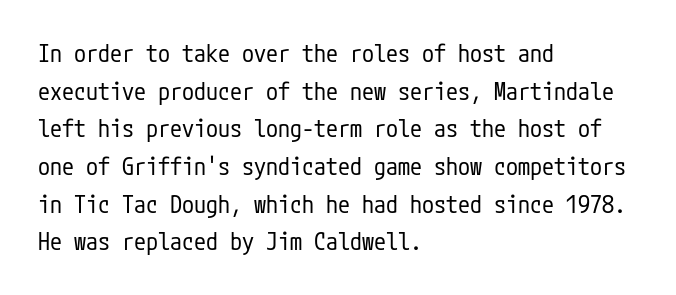
The setting favours the left margin, as ordinary paragraphs usually do. The face looks like a standard text weight, possibly lighter. Each row of text sits above clean, open space. Posture: straight, roman, zero tilt.
